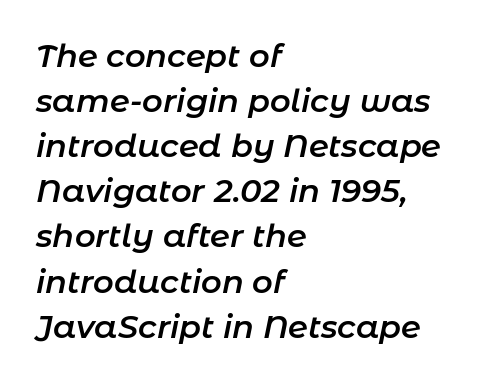
The image shows 32 px semibold type, italic (leaning right); set left-aligned, normal line spacing (1.41x), normal letter spacing, not underlined; low stroke contrast and a medium x-height.
